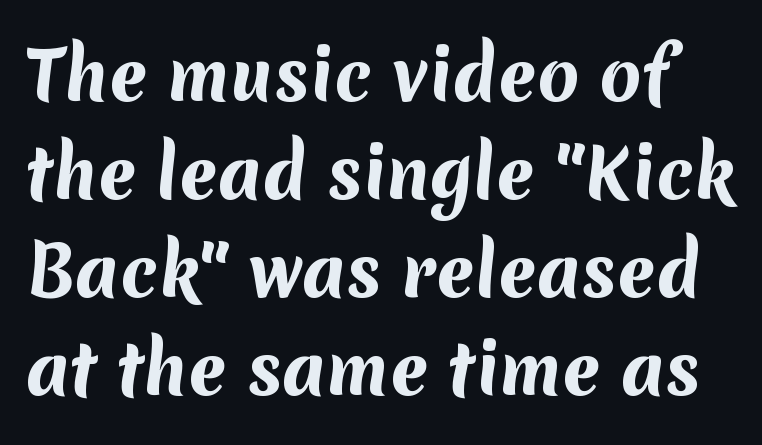
Q: Is the text bold? A: Yes.
Q: Is the typeface a serif or a sans-serif typeface? A: Sans-serif.
Q: Is the text underlined? A: No.
Q: Is the spacing between letters normal or unusually wide? A: Normal.
Q: Is the spacing between lines tight, normal or loose? A: Normal.
Q: Width (condensed, normal, or wide)? A: Normal.
Q: Stroke contrast? A: Medium.
Q: x-height? A: Medium.
Q: Monospaced? A: No.
